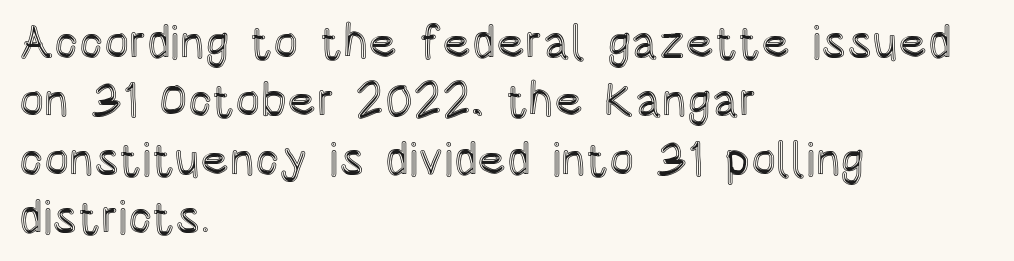
Upright lettering throughout. Notice how the passage keeps a crisp vertical edge on the left only. The rendering uses natural spacing where letterforms have individual widths. There is no visible air inserted between adjacent glyphs. Check the space under the baseline: it is left empty.
